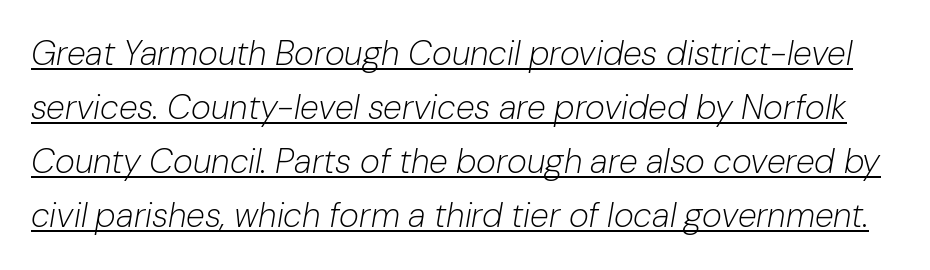
The image shows 34 px light type, italic (leaning right); set normal line spacing (1.59x), normal letter spacing, underlined; low stroke contrast and a medium x-height.
